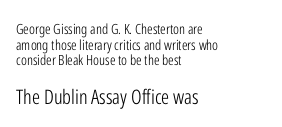
Q: Is the text bold? A: No.
Q: Is the text italic (slanted)? A: No, it is upright.
Q: Is the text underlined? A: No.
Q: How is the paragraph aligned? A: Left-aligned.
Q: Is the spacing between letters normal or unusually wide? A: Normal.
Q: Is the spacing between lines tight, normal or loose? A: Tight.
Q: Which block of text is set in a larger size, the first (top) or the second (bottom)? A: The second (bottom) one.
